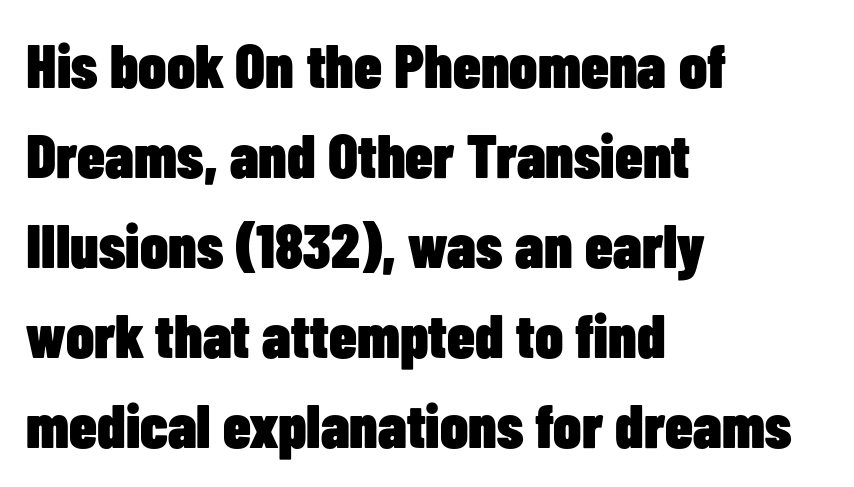
The letters carry no serifs — their stems end cleanly without finishing strokes. The strip under each line holds only bare page. Weight check: bold — yes, fully. A typesetter would call this leading conventional body-copy spacing.
